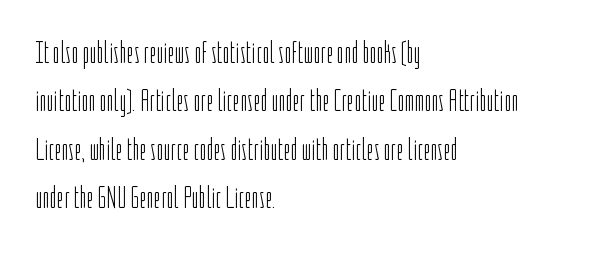
Q: Is the text bold? A: No.
Q: Is the text italic (slanted)? A: No, it is upright.
Q: Is the typeface a serif or a sans-serif typeface? A: Sans-serif.
Q: Is the text underlined? A: No.
Q: How is the paragraph aligned? A: Left-aligned.
Q: Is the spacing between letters normal or unusually wide? A: Normal.
Q: Is the spacing between lines tight, normal or loose? A: Normal.
Q: Width (condensed, normal, or wide)? A: Condensed.
Q: Stroke contrast? A: Low.
Q: x-height? A: Medium.
Q: Monospaced? A: No.
